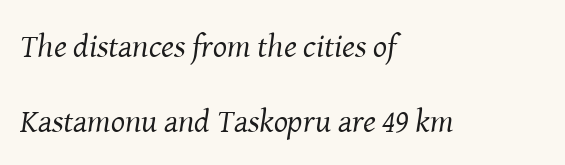
Q: Is the text bold? A: No.
Q: Is the text italic (slanted)? A: Yes, it leans right by about 8 degrees.
Q: Is the typeface a serif or a sans-serif typeface? A: Serif.
Q: Is the text underlined? A: No.
Q: How is the paragraph aligned? A: Left-aligned.
Q: Is the spacing between letters normal or unusually wide? A: Normal.
Q: Is the spacing between lines tight, normal or loose? A: Loose.
Q: Width (condensed, normal, or wide)? A: Normal.
Q: Stroke contrast? A: Medium.
Q: x-height? A: Medium.
Q: Monospaced? A: No.
